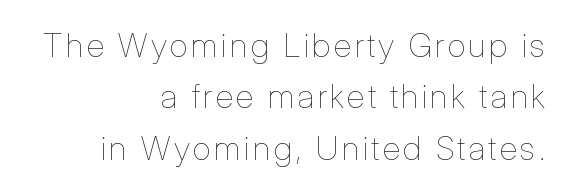
The image shows 33 px thin, condensed type, upright; set right-aligned, normal line spacing (1.56x), not underlined; low stroke contrast and a medium x-height.
